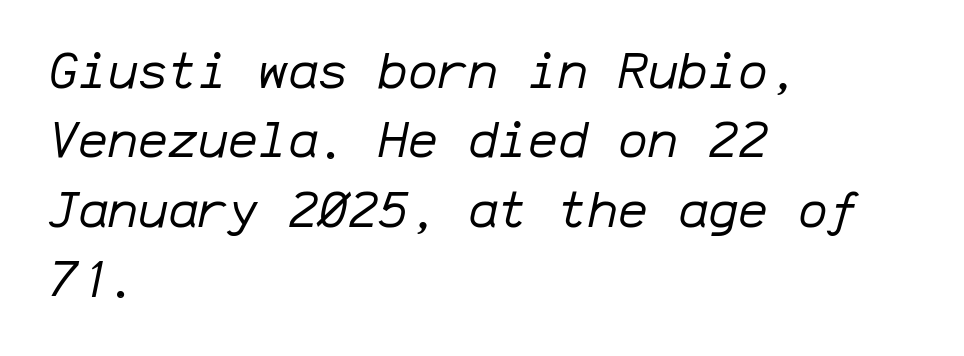
The image shows 50 px regular-weight type, italic (leaning right), monospaced; set left-aligned, normal line spacing (1.39x), normal letter spacing, not underlined; low stroke contrast and a medium x-height.
